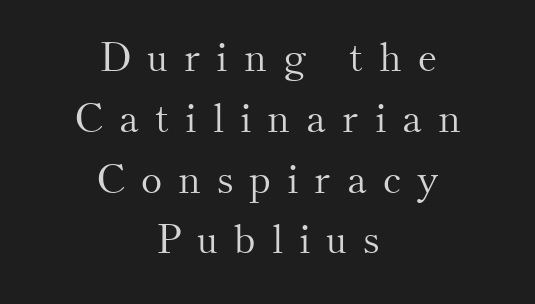
Q: Is the text bold? A: No.
Q: Is the text italic (slanted)? A: No, it is upright.
Q: Is the typeface a serif or a sans-serif typeface? A: Serif.
Q: Is the text underlined? A: No.
Q: How is the paragraph aligned? A: Centered.
Q: Is the spacing between letters normal or unusually wide? A: Unusually wide.
Q: Is the spacing between lines tight, normal or loose? A: Normal.
Q: Width (condensed, normal, or wide)? A: Normal.
Q: Stroke contrast? A: Medium.
Q: x-height? A: Small.
Q: Monospaced? A: No.
